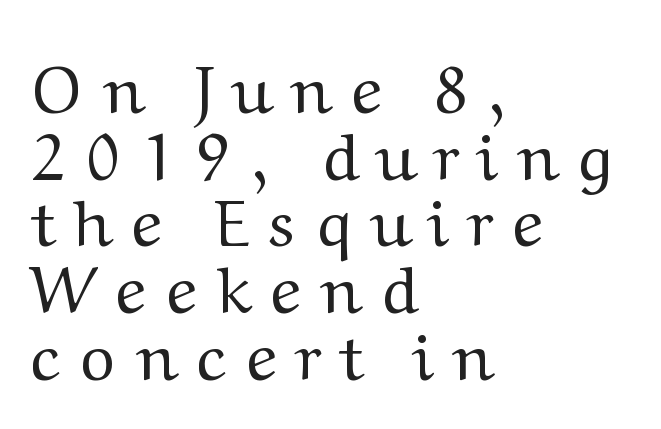
The image shows 66 px regular-weight serif type, upright; set left-aligned, tight line spacing (1.01x), unusually wide letter spacing (+0.33 em), not underlined; medium stroke contrast and a medium x-height.
